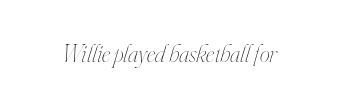
The image shows 25 px text type, italic (leaning right); set normal letter spacing, not underlined.
